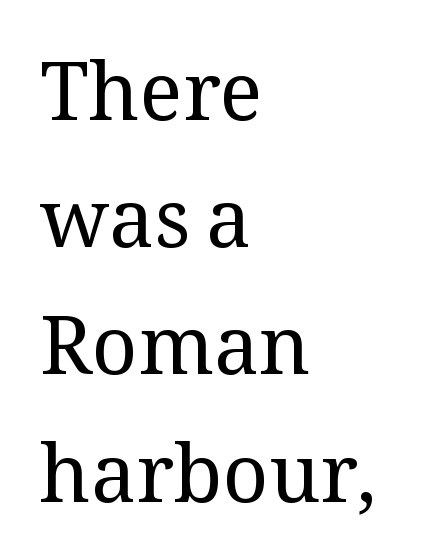
Q: Is the text bold? A: No.
Q: Is the text italic (slanted)? A: No, it is upright.
Q: Is the typeface a serif or a sans-serif typeface? A: Serif.
Q: Is the text underlined? A: No.
Q: How is the paragraph aligned? A: Left-aligned.
Q: Is the spacing between letters normal or unusually wide? A: Normal.
Q: Is the spacing between lines tight, normal or loose? A: Normal.
Q: Width (condensed, normal, or wide)? A: Normal.
Q: Stroke contrast? A: Medium.
Q: x-height? A: Medium.
Q: Monospaced? A: No.
